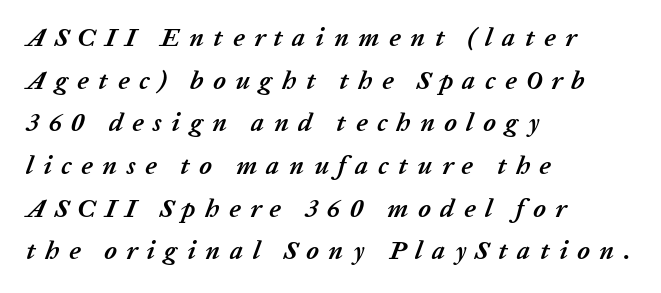
{"italic": "yes", "lean": "right", "slant_degrees": 20, "bold": "yes", "underline": "no", "align": "left", "line_spacing": "normal", "line_spacing_ratio": 1.64, "letter_spacing": "wide", "letter_spacing_em": 0.36, "glyph_px": 26}
